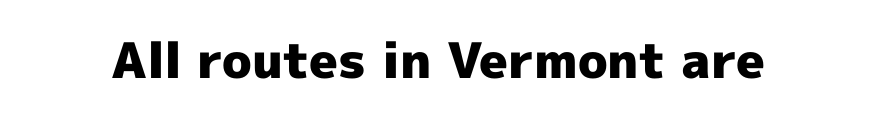
Q: Is the text bold? A: Yes.
Q: Is the text italic (slanted)? A: No, it is upright.
Q: Is the typeface a serif or a sans-serif typeface? A: Sans-serif.
Q: Is the text underlined? A: No.
Q: Is the spacing between letters normal or unusually wide? A: Normal.
Q: Width (condensed, normal, or wide)? A: Normal.
Q: x-height? A: Medium.
Q: Monospaced? A: No.
